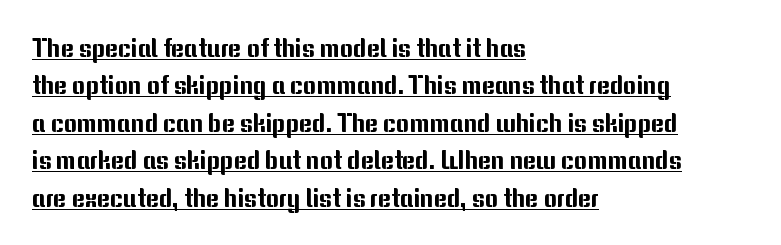
{"italic": "no", "underline": "yes", "align": "left", "line_spacing": "normal", "line_spacing_ratio": 1.5, "letter_spacing": "normal", "letter_spacing_em": 0.0, "glyph_px": 25}
